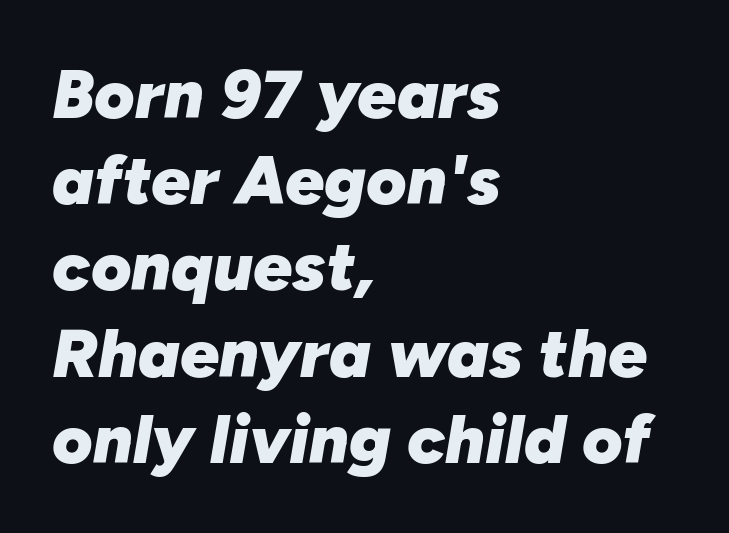
{"italic": "yes", "lean": "right", "slant_degrees": 10, "bold": "yes", "weight": "heavy", "width": "normal", "stroke_contrast": "low", "x_height": "medium", "monospaced": "no", "underline": "no", "align": "left", "line_spacing": "normal", "line_spacing_ratio": 1.25, "letter_spacing": "normal", "letter_spacing_em": 0.0, "glyph_px": 69}
